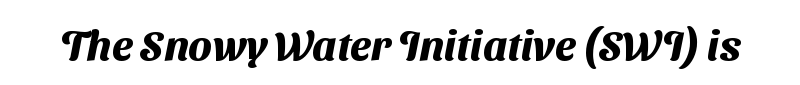
The image shows 42 px heavy sans-serif type; set normal letter spacing, not underlined; medium stroke contrast and a medium x-height.
